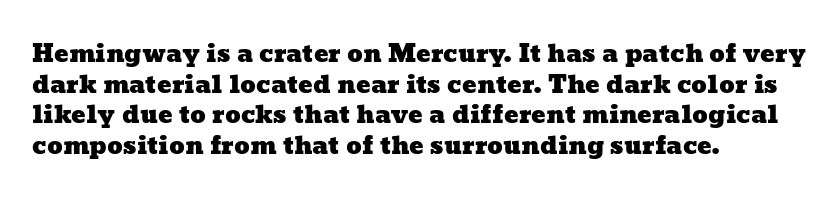
The image shows 24 px text type; set left-aligned, normal line spacing (1.28x), normal letter spacing, not underlined.
